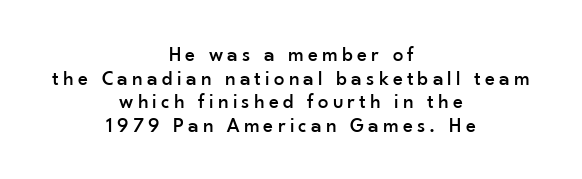
The tracking reads as deliberately expanded to a designer's eye. Layout note: lines centered. Nope, not italic — everything's standing straight. Words float on clear page, feet unadorned. Reading down the column, the eye jumps only a short way to each next line.
